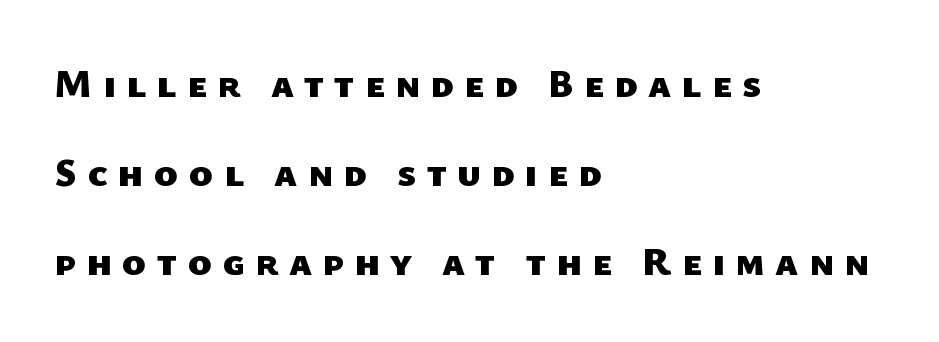
The specimen omits any rule beneath the text block's lines. Successive baselines arrive slowly, with a big drop between each. Here the designer chose a conventional face with non-uniform glyph widths. Is the type bold? Yes — the strokes are clearly thick and heavy. I'd call this a sans setting — the letters go barefoot. Leftover space on each line is placed entirely after the last word.
